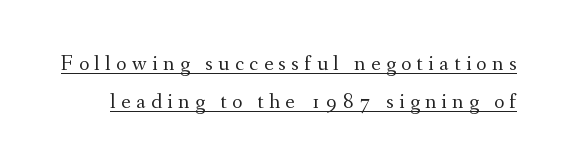
Q: Is the text bold? A: No.
Q: Is the text italic (slanted)? A: No, it is upright.
Q: Is the text underlined? A: Yes.
Q: Is the spacing between letters normal or unusually wide? A: Unusually wide.
